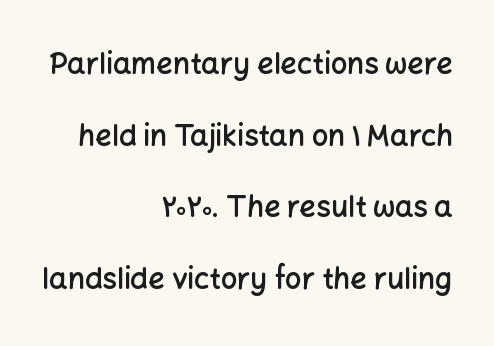
The image shows 29 px semibold sans-serif type, upright; set right-aligned, loose line spacing (2.47x), normal letter spacing, not underlined; low stroke contrast and a medium x-height.
